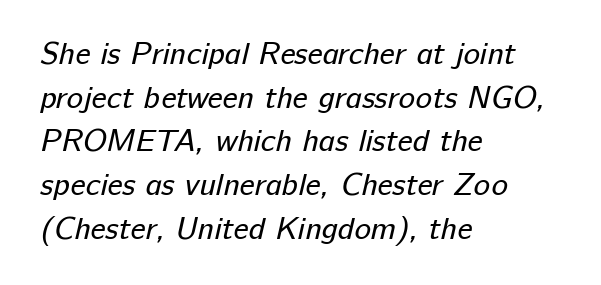
{"serif": "no", "bold": "no", "weight": "regular", "width": "normal", "stroke_contrast": "low", "x_height": "medium", "monospaced": "no", "underline": "no", "align": "left", "line_spacing": "normal", "line_spacing_ratio": 1.41, "letter_spacing": "normal", "letter_spacing_em": 0.0, "glyph_px": 31}
